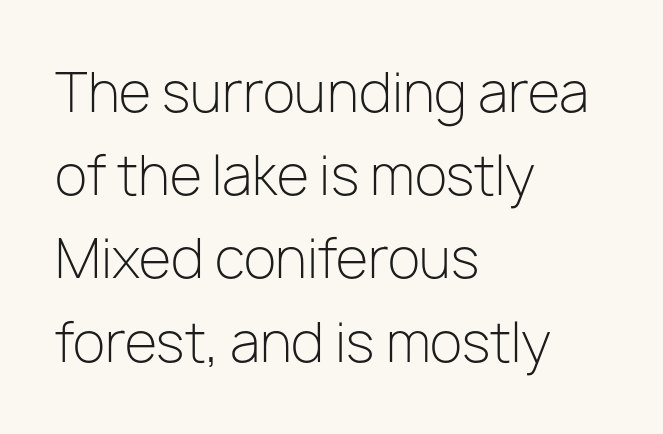
Q: Is the text bold? A: No.
Q: Is the text italic (slanted)? A: No, it is upright.
Q: Is the typeface a serif or a sans-serif typeface? A: Sans-serif.
Q: Is the text underlined? A: No.
Q: How is the paragraph aligned? A: Left-aligned.
Q: Is the spacing between letters normal or unusually wide? A: Normal.
Q: Is the spacing between lines tight, normal or loose? A: Normal.
Q: Width (condensed, normal, or wide)? A: Normal.
Q: Stroke contrast? A: Low.
Q: x-height? A: Medium.
Q: Monospaced? A: No.
